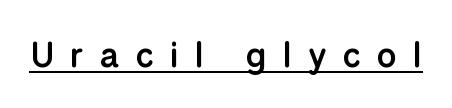
Q: Is the text bold? A: Semi-bold.
Q: Is the text italic (slanted)? A: No, it is upright.
Q: Is the typeface a serif or a sans-serif typeface? A: Sans-serif.
Q: Is the text underlined? A: Yes.
Q: Is the spacing between letters normal or unusually wide? A: Unusually wide.
Q: Width (condensed, normal, or wide)? A: Normal.
Q: Stroke contrast? A: Low.
Q: x-height? A: Medium.
Q: Monospaced? A: No.
